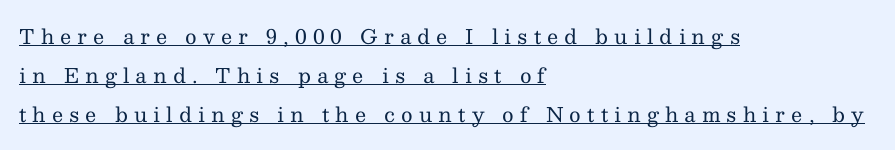
Q: Is the text bold? A: No.
Q: Is the text italic (slanted)? A: No, it is upright.
Q: Is the text underlined? A: Yes.
Q: How is the paragraph aligned? A: Left-aligned.
Q: Is the spacing between letters normal or unusually wide? A: Unusually wide.
Q: Is the spacing between lines tight, normal or loose? A: Loose.
